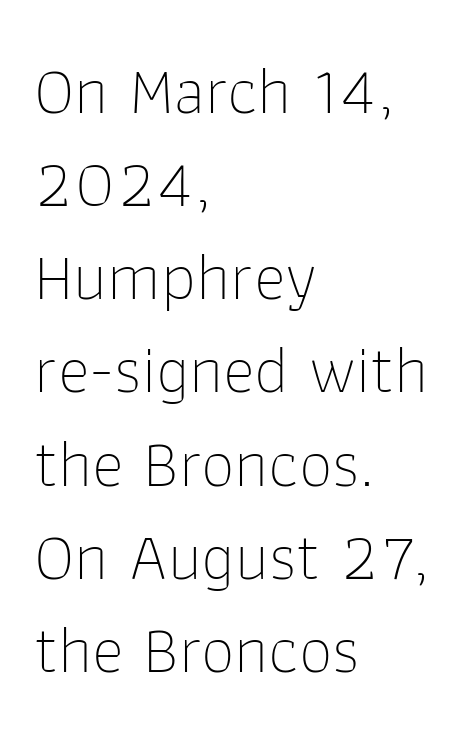
The image shows 68 px thin sans-serif type, upright; set left-aligned, normal line spacing (1.37x), normal letter spacing, not underlined; low stroke contrast and a medium x-height.
